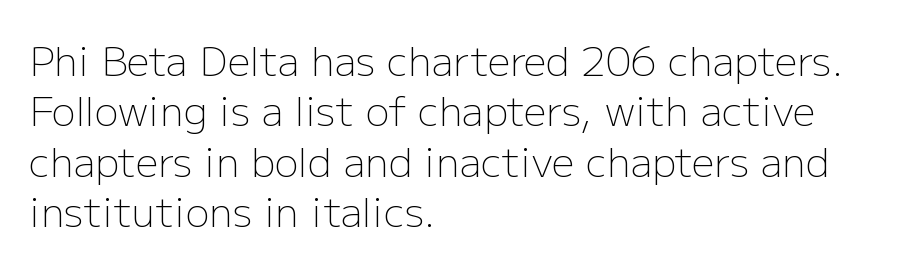
The image shows 40 px light sans-serif type, upright; set left-aligned, normal line spacing (1.26x), normal letter spacing, not underlined; low stroke contrast and a medium x-height.
